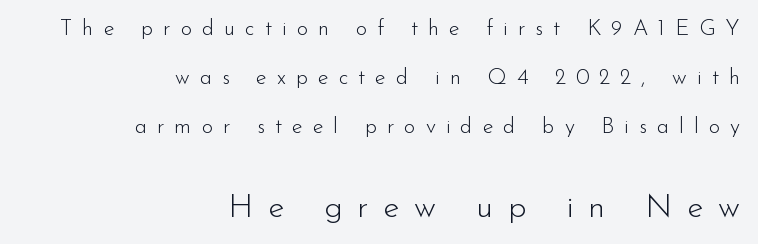
{"serif": "no", "italic": "no", "bold": "no", "weight": "light", "width": "normal", "stroke_contrast": "low", "x_height": "small", "monospaced": "no", "underline": "no", "align": "right", "line_spacing": "loose", "line_spacing_ratio": 2.23, "letter_spacing": "wide", "letter_spacing_em": 0.45, "larger_block": "second", "size_ratio": 1.5, "glyph_px": 33}
